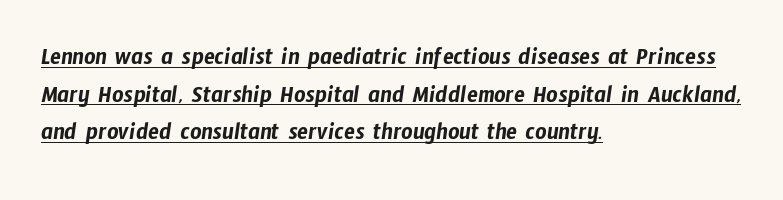
{"underline": "yes", "align": "left", "line_spacing": "normal", "line_spacing_ratio": 1.51, "letter_spacing": "normal", "letter_spacing_em": 0.0, "glyph_px": 25}
